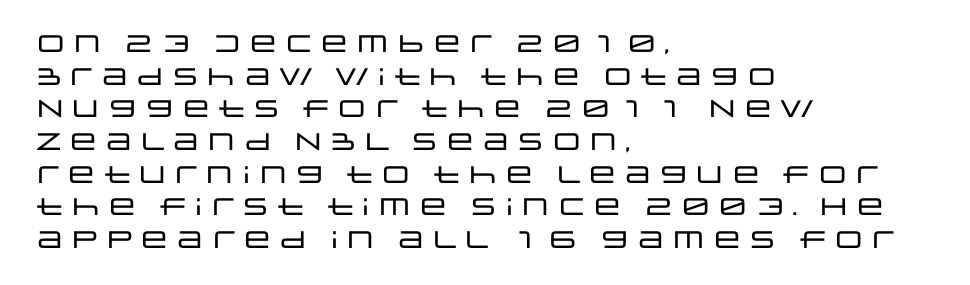
The image shows 24 px text type, upright; set left-aligned, normal line spacing (1.36x), normal letter spacing, not underlined.
